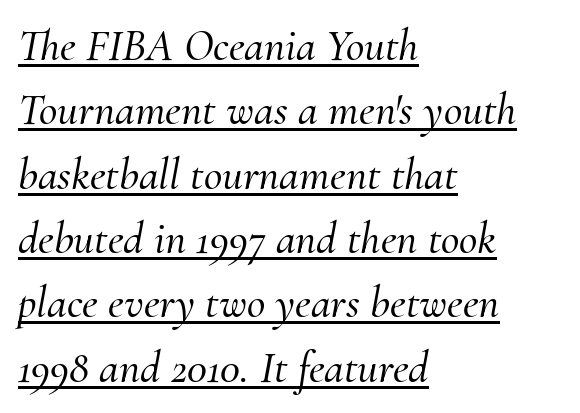
The image shows 45 px serif type, italic (leaning right); set left-aligned, normal line spacing (1.43x), normal letter spacing, underlined; medium stroke contrast and a small x-height.
